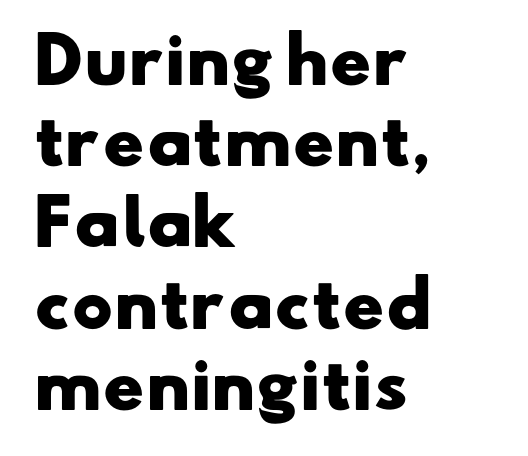
Q: Is the text bold? A: Yes.
Q: Is the typeface a serif or a sans-serif typeface? A: Sans-serif.
Q: Is the text underlined? A: No.
Q: How is the paragraph aligned? A: Left-aligned.
Q: Is the spacing between letters normal or unusually wide? A: Normal.
Q: Is the spacing between lines tight, normal or loose? A: Normal.
Q: Width (condensed, normal, or wide)? A: Wide.
Q: Stroke contrast? A: Low.
Q: x-height? A: Small.
Q: Monospaced? A: No.
